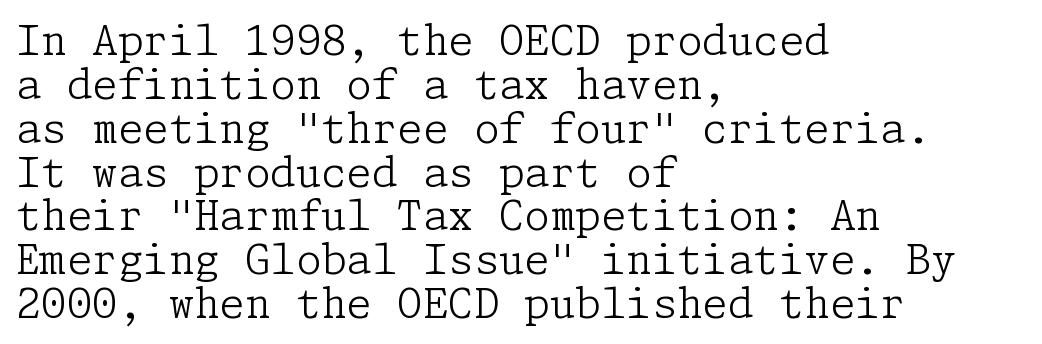
The image shows 41 px light serif type, upright; set left-aligned, tight line spacing (1.07x), normal letter spacing, not underlined; low stroke contrast and a medium x-height.
